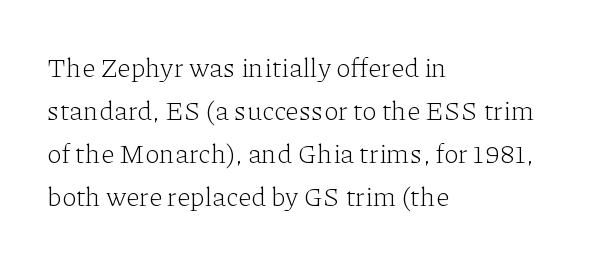
Q: Is the text bold? A: No.
Q: Is the text italic (slanted)? A: No, it is upright.
Q: Is the text underlined? A: No.
Q: How is the paragraph aligned? A: Left-aligned.
Q: Is the spacing between letters normal or unusually wide? A: Normal.
Q: Is the spacing between lines tight, normal or loose? A: Normal.
